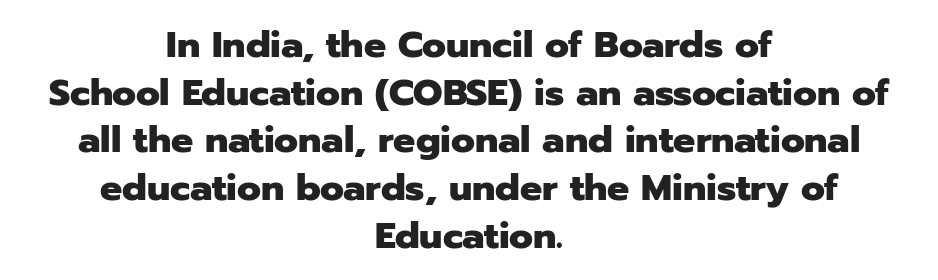
The image shows 37 px heavy sans-serif type, upright; set centered, normal line spacing (1.29x), normal letter spacing, not underlined; low stroke contrast and a medium x-height.
